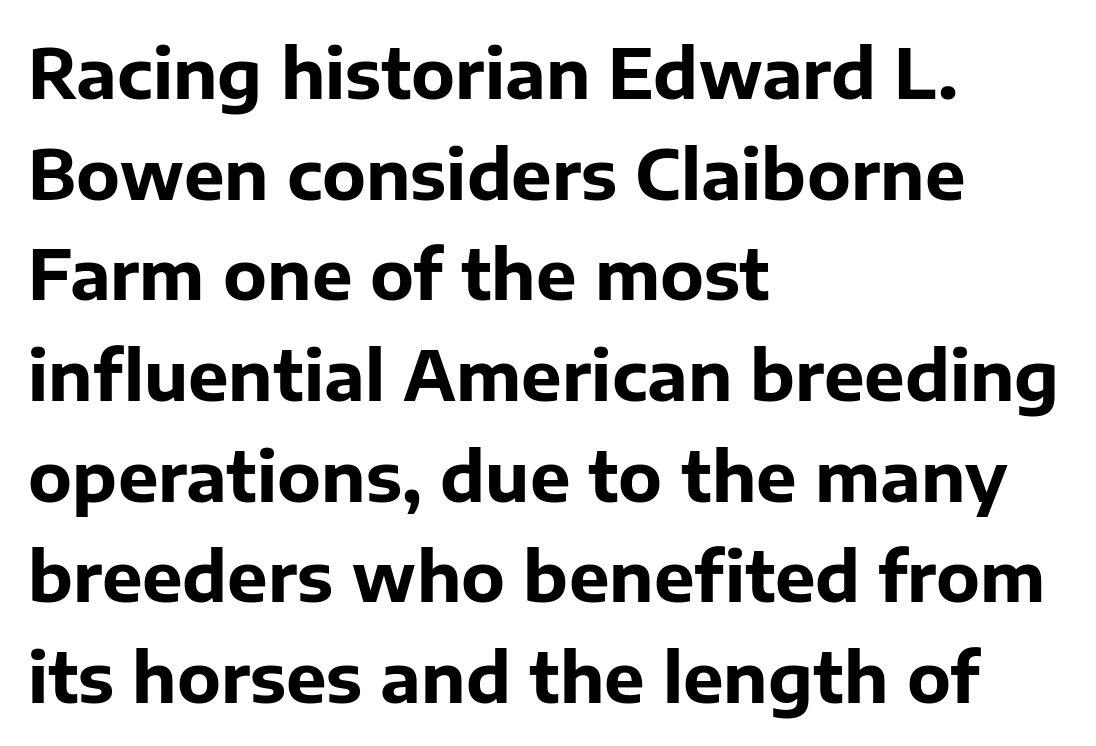
{"serif": "no", "italic": "no", "bold": "yes", "weight": "bold", "width": "normal", "stroke_contrast": "low", "x_height": "medium", "monospaced": "no", "underline": "no", "align": "left", "line_spacing": "normal", "line_spacing_ratio": 1.48, "letter_spacing": "normal", "letter_spacing_em": 0.0, "glyph_px": 68}
